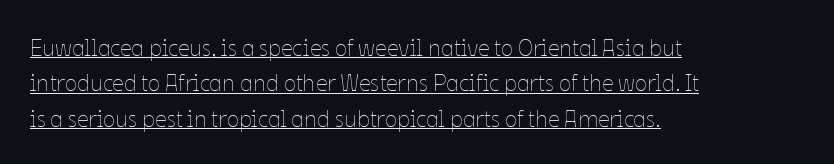
Line beginnings align vertically; line endings do not. What's the leading like? Ordinary, nothing unusual. No letter is thick-stroked: the sample isn't bold. Quick note: not italic, upright. You can see a thin bar hugging the bottom of the glyphs. Compared with typical body copy, the letter spacing here is the same.
